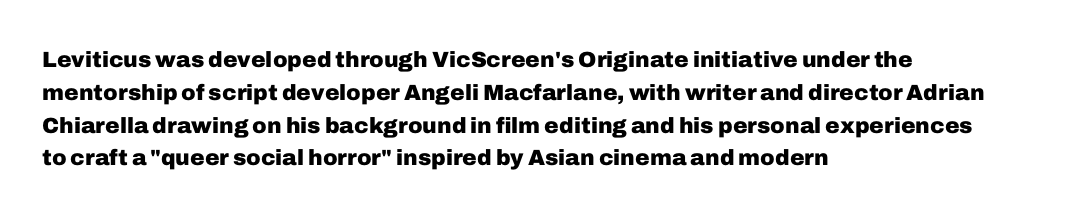
The image shows 22 px bold type, upright; set left-aligned, normal line spacing (1.49x), normal letter spacing, not underlined.
